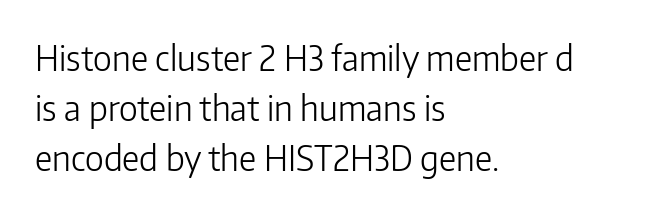
Q: Is the text bold? A: No.
Q: Is the text italic (slanted)? A: No, it is upright.
Q: Is the typeface a serif or a sans-serif typeface? A: Sans-serif.
Q: Is the text underlined? A: No.
Q: How is the paragraph aligned? A: Left-aligned.
Q: Is the spacing between letters normal or unusually wide? A: Normal.
Q: Is the spacing between lines tight, normal or loose? A: Normal.
Q: Width (condensed, normal, or wide)? A: Normal.
Q: Stroke contrast? A: Low.
Q: x-height? A: Medium.
Q: Monospaced? A: No.
